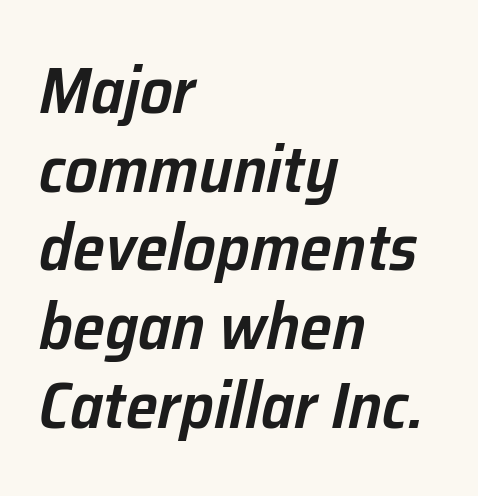
{"italic": "yes", "lean": "right", "slant_degrees": 12, "bold": "semi", "weight": "semibold", "width": "normal", "stroke_contrast": "low", "x_height": "medium", "monospaced": "no", "underline": "no", "align": "left", "line_spacing_ratio": 1.21, "letter_spacing": "normal", "letter_spacing_em": 0.0, "glyph_px": 65}
